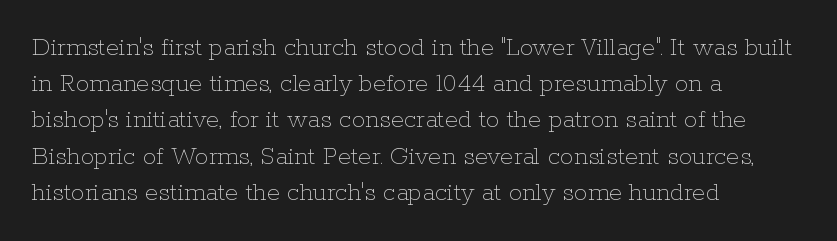
The strokes carry an ordinary text weight at most. Teacher's note: observe the even left margin — that is flush-left alignment. The lines sit at an ordinary, default distance from one another. Does extra space separate the letters? No, they use regular spacing. Posture: vertical. The specimen omits any rule beneath the text block's lines.
